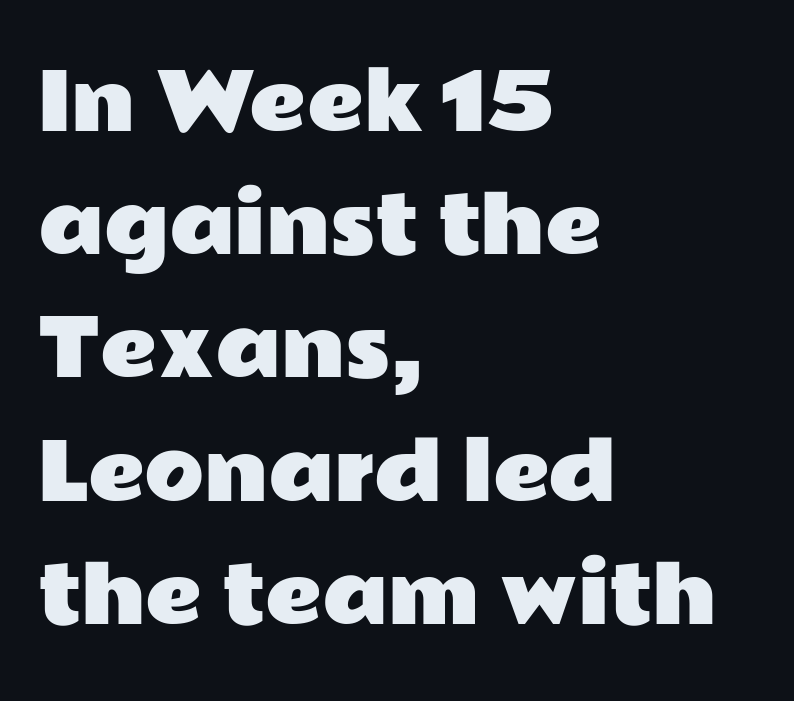
{"serif": "no", "italic": "no", "width": "wide", "stroke_contrast": "low", "x_height": "medium", "monospaced": "no", "underline": "no", "align": "left", "line_spacing": "normal", "line_spacing_ratio": 1.58, "letter_spacing": "normal", "letter_spacing_em": 0.0, "glyph_px": 78}
